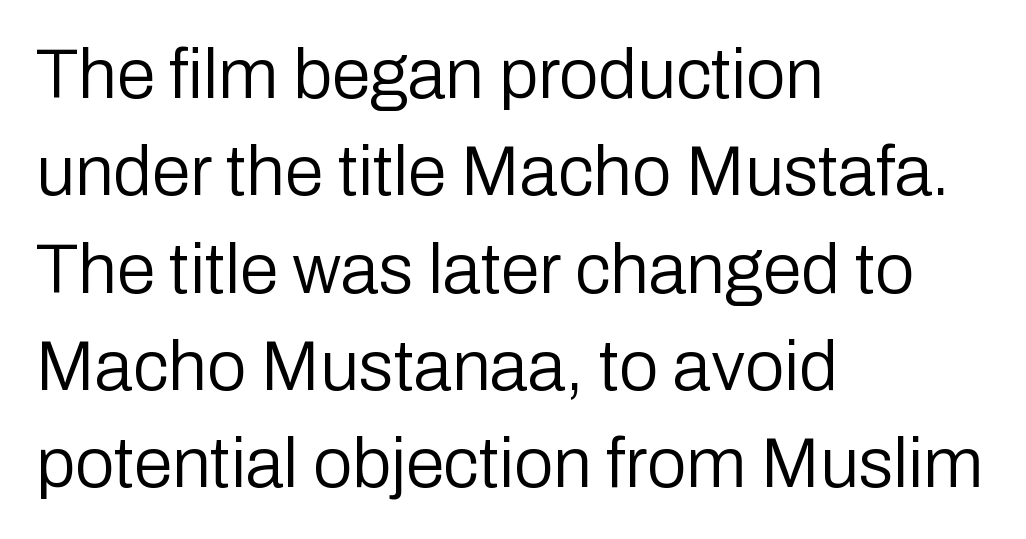
The block of text has a typical density, with ordinary space between rows. The rendering uses natural spacing where letterforms have individual widths. The setting favours the left margin, as ordinary paragraphs usually do. No feet cap the strokes, marking this as sans-serif type. Think standard paragraph weight, or any step lighter than that.
